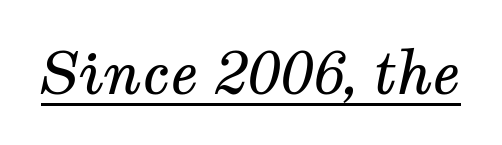
Q: Is the text bold? A: No.
Q: Is the text italic (slanted)? A: Yes, it leans right by about 12 degrees.
Q: Is the typeface a serif or a sans-serif typeface? A: Serif.
Q: Is the text underlined? A: Yes.
Q: Is the spacing between letters normal or unusually wide? A: Normal.
Q: Width (condensed, normal, or wide)? A: Normal.
Q: Stroke contrast? A: Medium.
Q: x-height? A: Medium.
Q: Monospaced? A: No.
